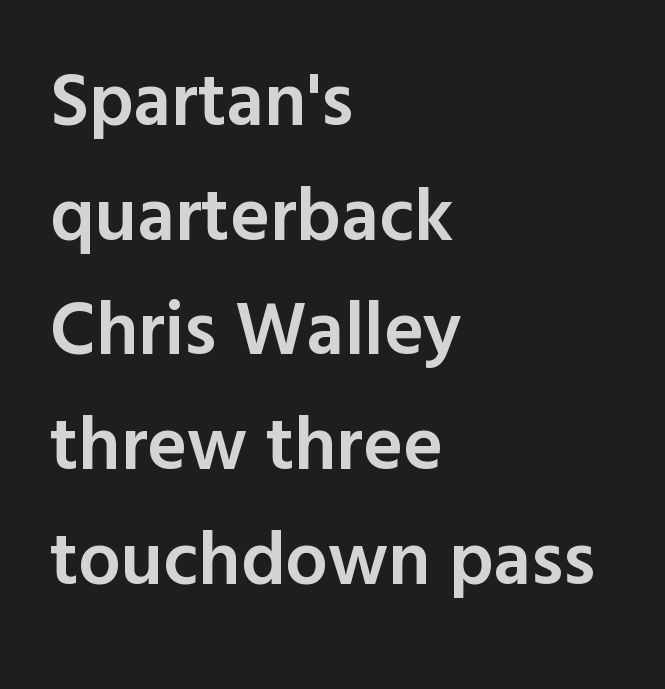
{"serif": "no", "italic": "no", "bold": "semi", "weight": "semibold", "width": "normal", "x_height": "medium", "monospaced": "no", "underline": "no", "align": "left", "line_spacing": "normal", "line_spacing_ratio": 1.53, "letter_spacing": "normal", "letter_spacing_em": 0.0, "glyph_px": 75}
